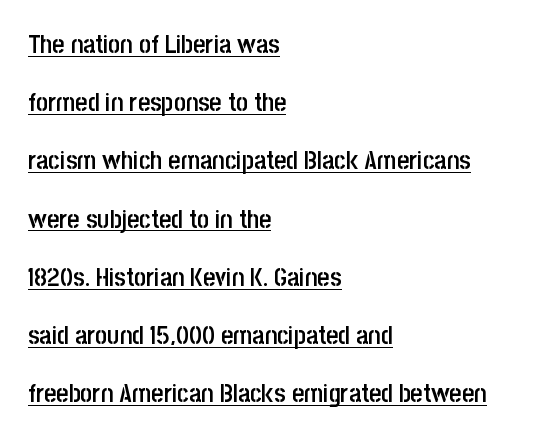
The image shows 26 px text type, upright; set left-aligned, loose line spacing (2.24x), normal letter spacing, underlined.
